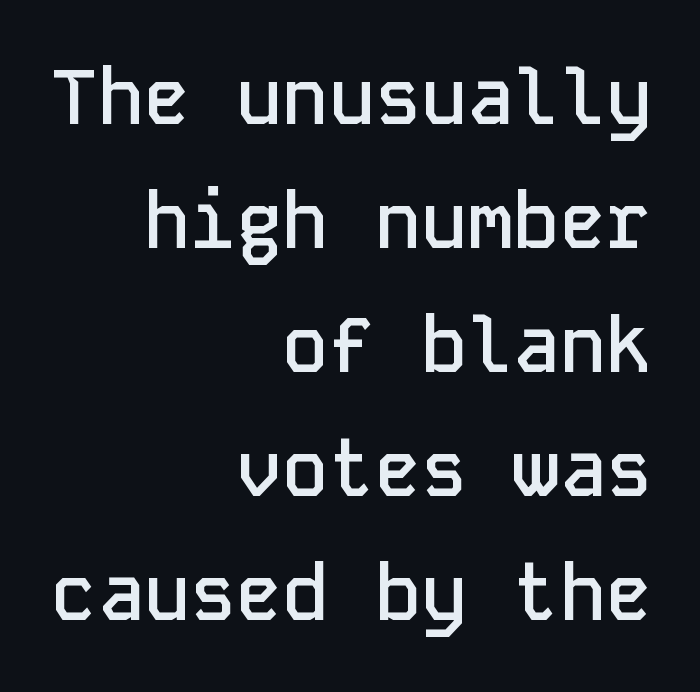
Default kerning and tracking; the words read as compact shapes. Evenly set lines give the paragraph a standard silhouette. Typesetter's note: demi weight, one step under bold. Vertical strokes here are truly vertical. Which margin do the lines hug? The right one — the left edge is uneven.
